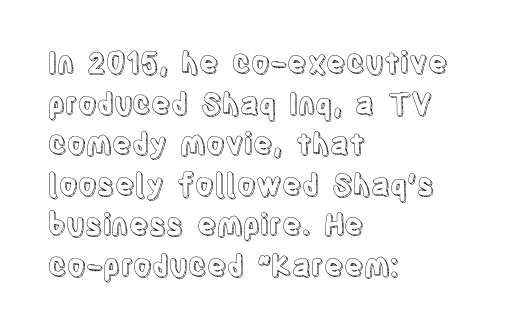
The image shows 29 px condensed type, upright; set left-aligned, normal line spacing (1.4x), normal letter spacing, not underlined; a large x-height.
